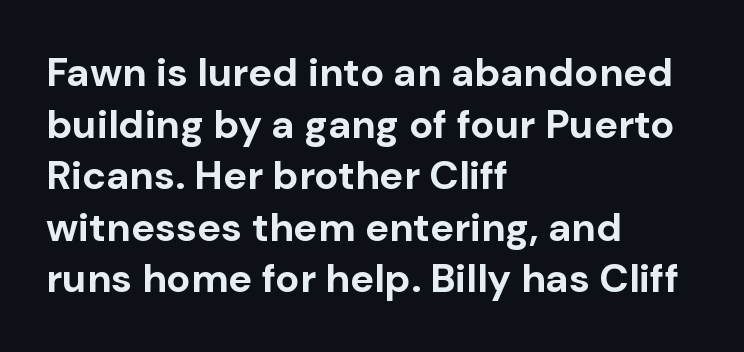
The image shows 40 px bold sans-serif type, upright; set left-aligned, normal line spacing (1.29x), normal letter spacing, not underlined; low stroke contrast and a medium x-height.
